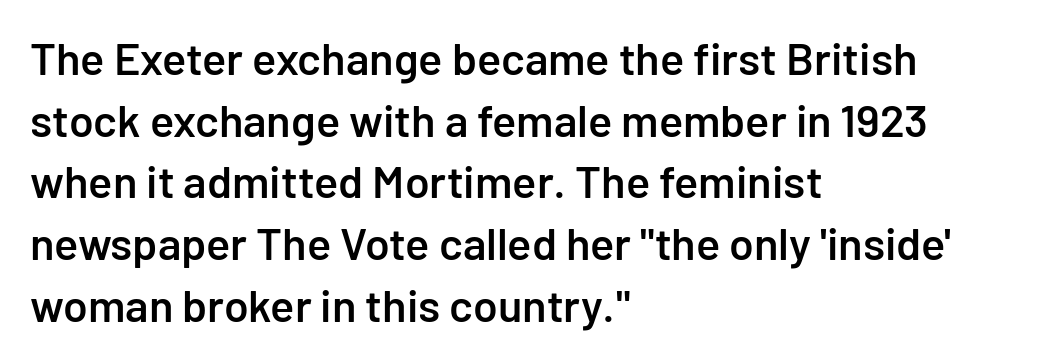
{"serif": "no", "italic": "no", "bold": "semi", "weight": "semibold", "width": "normal", "stroke_contrast": "low", "x_height": "medium", "monospaced": "no", "underline": "no", "align": "left", "line_spacing": "normal", "line_spacing_ratio": 1.37, "letter_spacing": "normal", "letter_spacing_em": 0.0, "glyph_px": 45}
